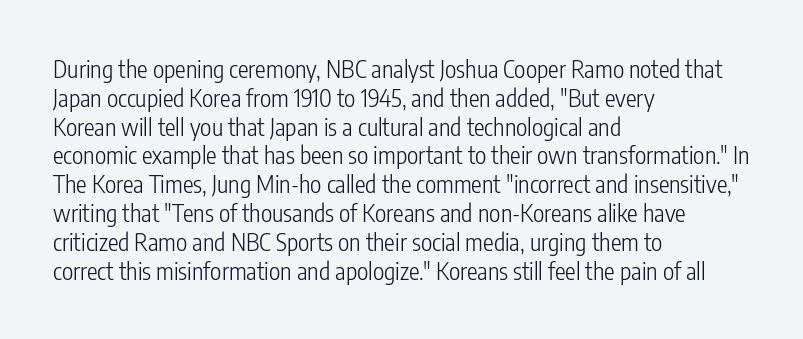
{"italic": "no", "bold": "no", "underline": "no", "align": "left", "line_spacing_ratio": 1.2, "letter_spacing": "normal", "letter_spacing_em": 0.0, "glyph_px": 24}
